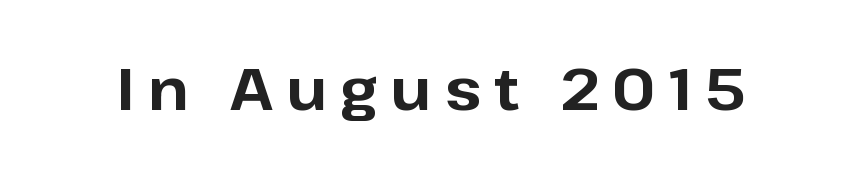
Q: Is the text bold? A: Yes.
Q: Is the text italic (slanted)? A: No, it is upright.
Q: Is the typeface a serif or a sans-serif typeface? A: Sans-serif.
Q: Is the text underlined? A: No.
Q: Is the spacing between letters normal or unusually wide? A: Unusually wide.
Q: Width (condensed, normal, or wide)? A: Normal.
Q: Stroke contrast? A: Low.
Q: x-height? A: Medium.
Q: Monospaced? A: No.
